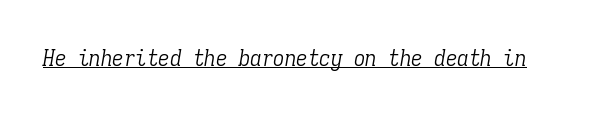
The image shows 23 px text type, italic (leaning right); set normal letter spacing, underlined.
